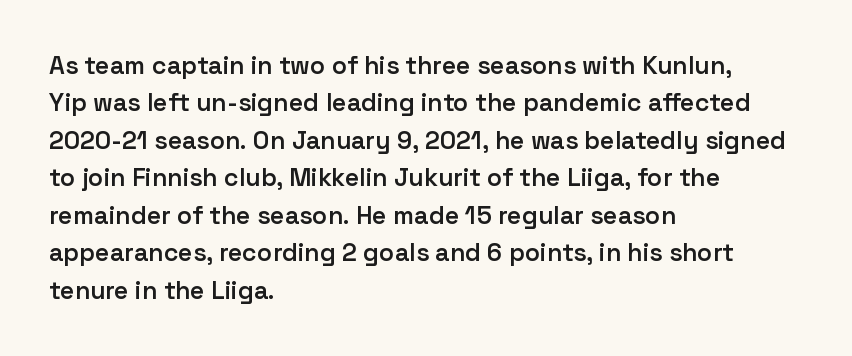
Q: Is the text bold? A: Semi-bold.
Q: Is the text italic (slanted)? A: No, it is upright.
Q: Is the text underlined? A: No.
Q: How is the paragraph aligned? A: Left-aligned.
Q: Is the spacing between letters normal or unusually wide? A: Normal.
Q: Is the spacing between lines tight, normal or loose? A: Normal.
